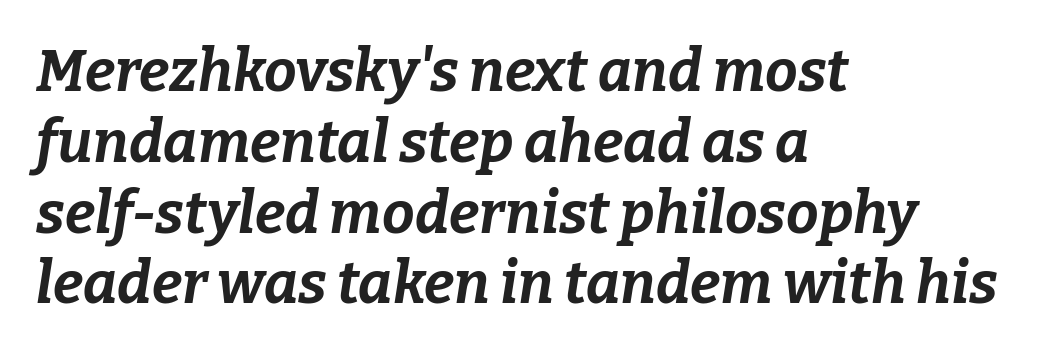
Nobody touched the tracking dial on this one. The rendering applies a slant to the glyphs. A typesetter would call this proportional, since set widths differ per character. Beneath every word, the page is bare.
